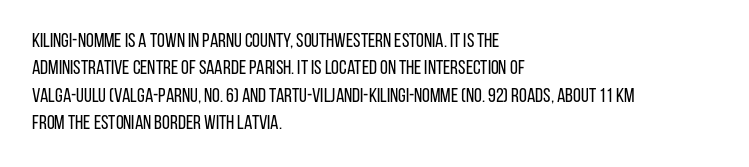
{"italic": "no", "bold": "no", "underline": "no", "align": "left", "line_spacing": "normal", "line_spacing_ratio": 1.37, "letter_spacing": "normal", "letter_spacing_em": 0.0, "glyph_px": 20}
